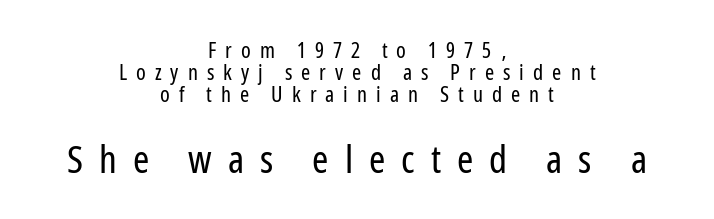
The image shows 39 px regular-weight, condensed sans-serif type, upright; set centered, tight line spacing (0.99x), unusually wide letter spacing (+0.41 em), not underlined; the second (bottom) block is 1.77x larger; low stroke contrast and a medium x-height.
